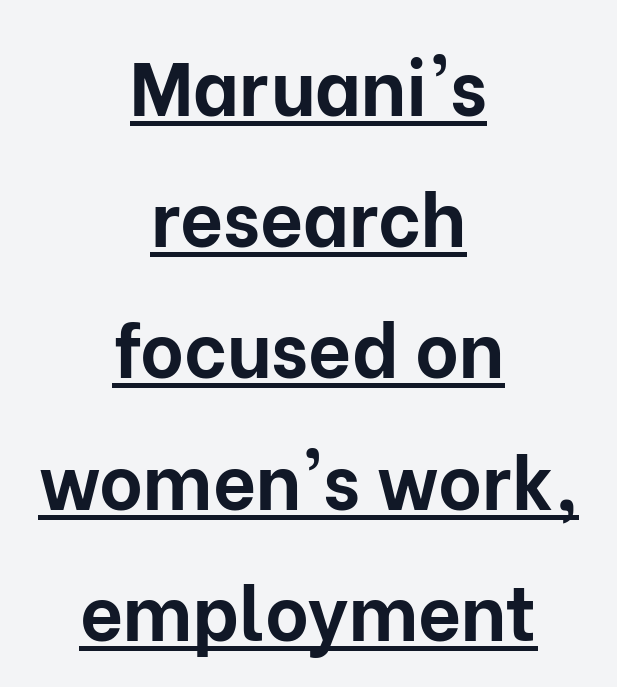
Q: Is the text bold? A: Yes.
Q: Is the text italic (slanted)? A: No, it is upright.
Q: Is the typeface a serif or a sans-serif typeface? A: Sans-serif.
Q: Is the text underlined? A: Yes.
Q: How is the paragraph aligned? A: Centered.
Q: Is the spacing between letters normal or unusually wide? A: Normal.
Q: Width (condensed, normal, or wide)? A: Normal.
Q: Stroke contrast? A: Low.
Q: x-height? A: Medium.
Q: Monospaced? A: No.
